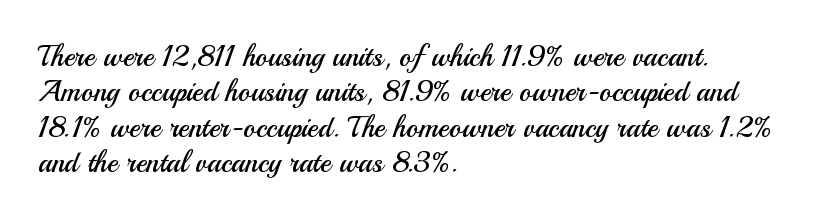
The paragraph has a hard left edge and a soft right edge. Weight: regular or lighter. The rendering keeps characters at their native spacing. Think of a printed novel: that variable character pitch is what you see here.
